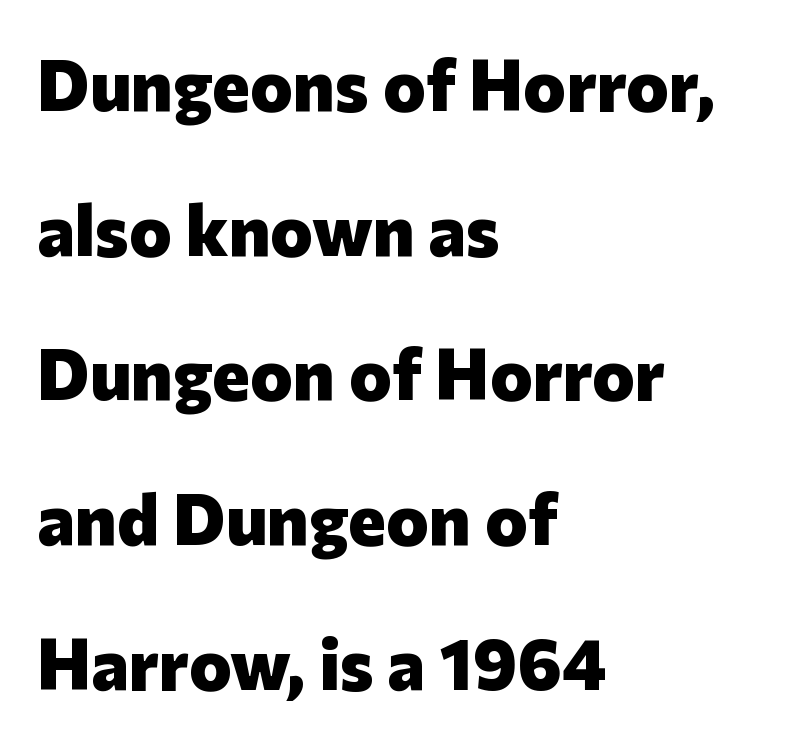
The image shows 72 px heavy sans-serif type, upright; set left-aligned, loose line spacing (2.01x), normal letter spacing, not underlined; low stroke contrast and a medium x-height.
